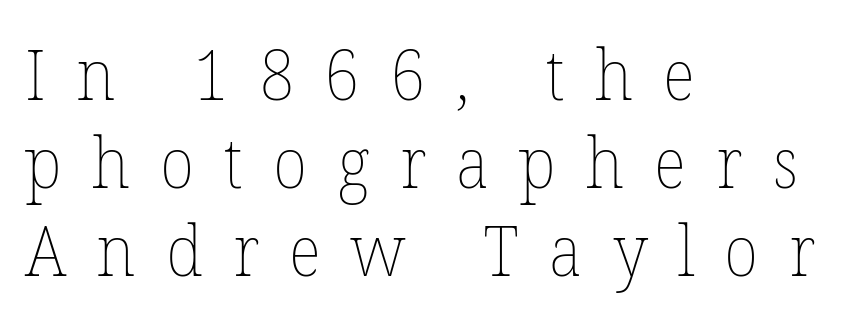
The image shows 70 px thin type, upright; set left-aligned, normal line spacing (1.26x), unusually wide letter spacing (+0.43 em), not underlined; low stroke contrast and a medium x-height.
